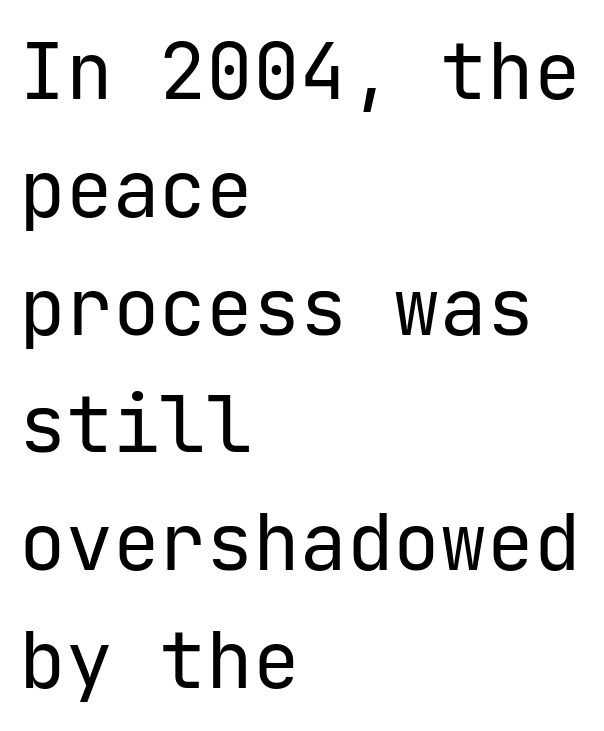
The image shows 78 px regular-weight sans-serif type, upright; set left-aligned, normal line spacing (1.51x), normal letter spacing, not underlined; low stroke contrast and a medium x-height.
